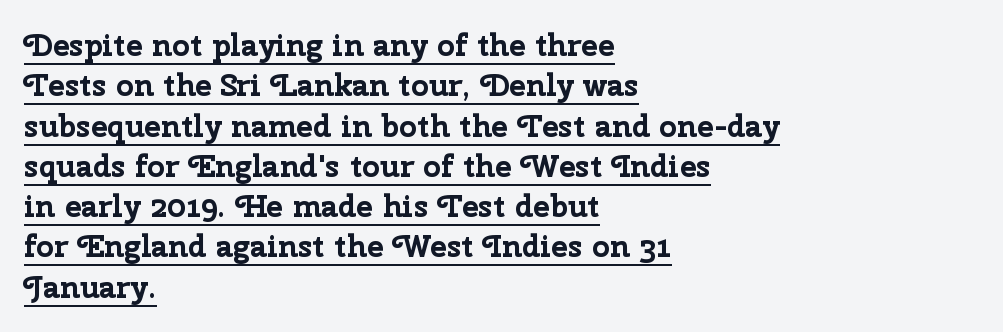
Type style note: lacks serifs. The horizontal fit of the characters is conventional and even. A rule runs beneath these lines of type. Baseline-to-baseline distance is the conventional proportion of letter height.
